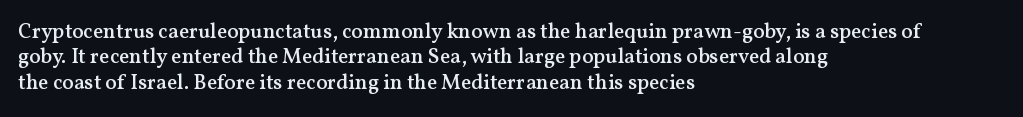
Q: Is the text bold? A: Semi-bold.
Q: Is the text italic (slanted)? A: No, it is upright.
Q: Is the text underlined? A: No.
Q: How is the paragraph aligned? A: Left-aligned.
Q: Is the spacing between letters normal or unusually wide? A: Normal.
